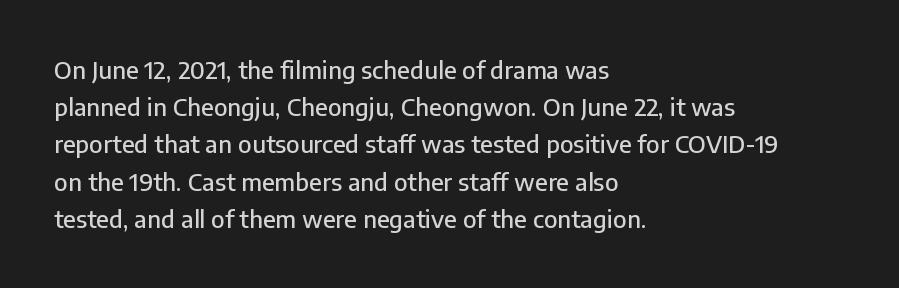
Interline gaps are of average width in this sample. The letters stand upright; this is a roman face. The face used here is rendered with its standard letterfit. Leftover space on each line is placed entirely after the last word. Beneath every word, the page is bare.
